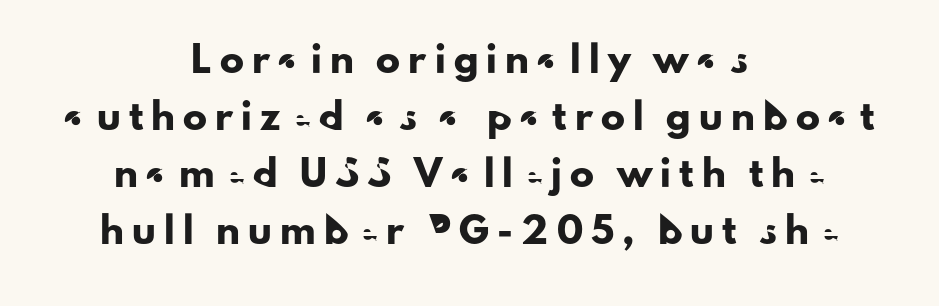
Q: Is the text italic (slanted)? A: No, it is upright.
Q: Is the text underlined? A: No.
Q: How is the paragraph aligned? A: Centered.
Q: Is the spacing between letters normal or unusually wide? A: Unusually wide.
Q: Is the spacing between lines tight, normal or loose? A: Loose.
